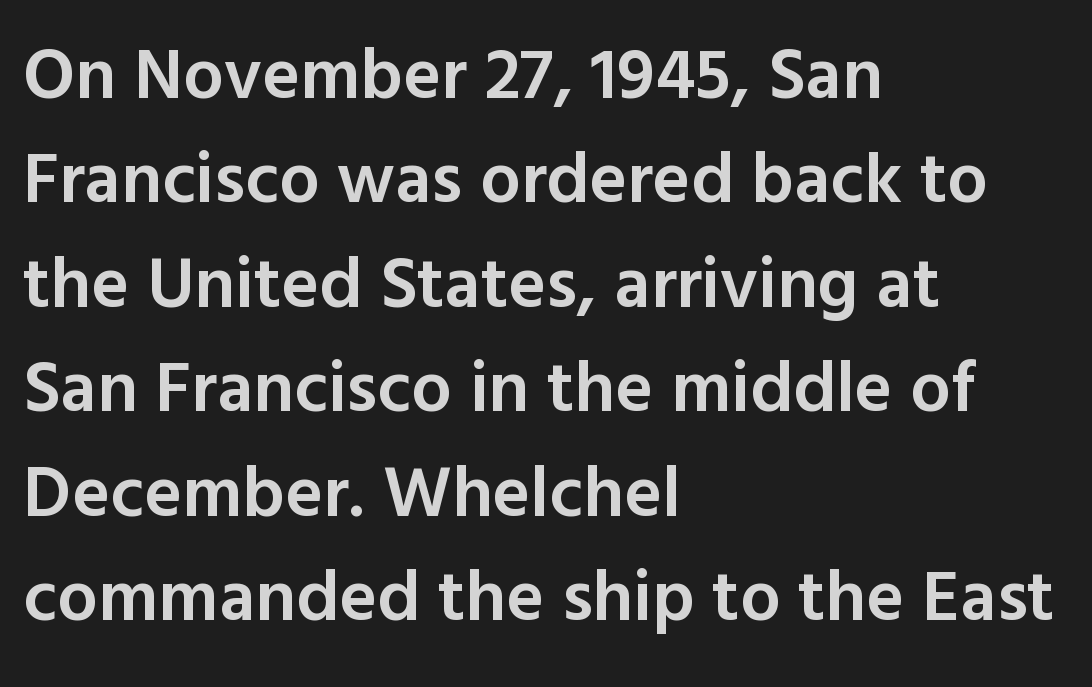
{"serif": "no", "italic": "no", "bold": "semi", "weight": "semibold", "width": "normal", "x_height": "medium", "monospaced": "no", "underline": "no", "align": "left", "line_spacing": "normal", "line_spacing_ratio": 1.45, "letter_spacing": "normal", "letter_spacing_em": 0.0, "glyph_px": 72}
